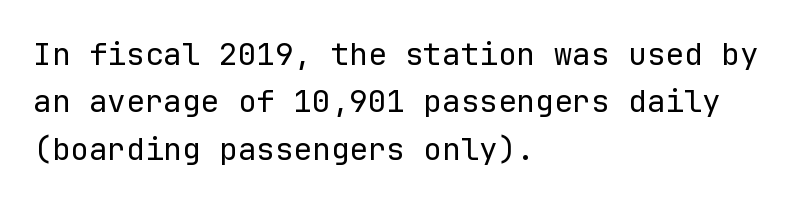
{"serif": "no", "italic": "no", "bold": "no", "weight": "regular", "width": "normal", "stroke_contrast": "low", "x_height": "medium", "monospaced": "yes", "underline": "no", "align": "left", "line_spacing": "normal", "line_spacing_ratio": 1.53, "letter_spacing": "normal", "letter_spacing_em": 0.0, "glyph_px": 31}
